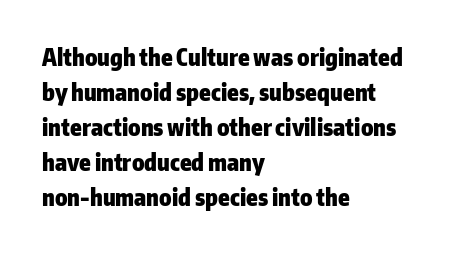
{"italic": "no", "bold": "yes", "underline": "no", "align": "left", "line_spacing": "normal", "line_spacing_ratio": 1.52, "letter_spacing": "normal", "letter_spacing_em": 0.0, "glyph_px": 23}
